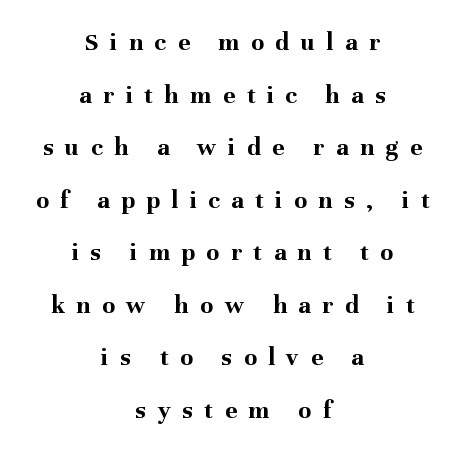
{"italic": "no", "bold": "yes", "underline": "no", "align": "center", "line_spacing": "loose", "line_spacing_ratio": 2.02, "letter_spacing": "wide", "letter_spacing_em": 0.45, "glyph_px": 26}
